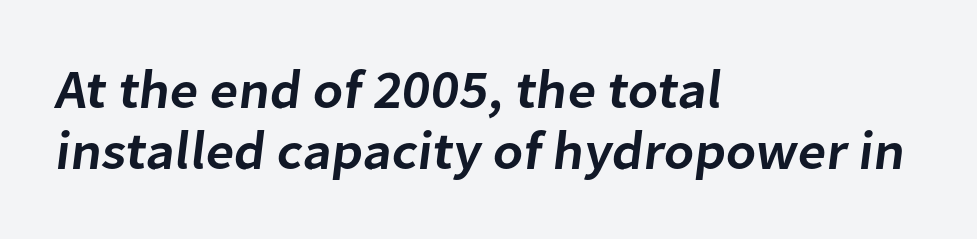
Is this a fixed-width face? No — the glyphs have proportional, varying widths. Alignment: flush left. Regarding leading, the lines here are crowded together. The letters sit at their default tracking, neither squeezed nor spread. Each glyph is drawn with semibold strokes, heavier than normal yet not fully bold. Grotesque or geometric, the face here clearly has no serifs.
